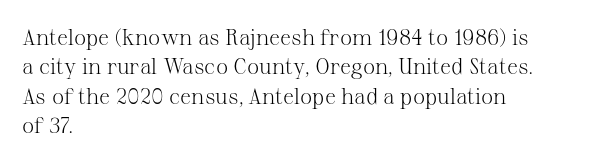
The image shows 22 px text type, upright; set left-aligned, normal line spacing (1.33x), normal letter spacing, not underlined.
